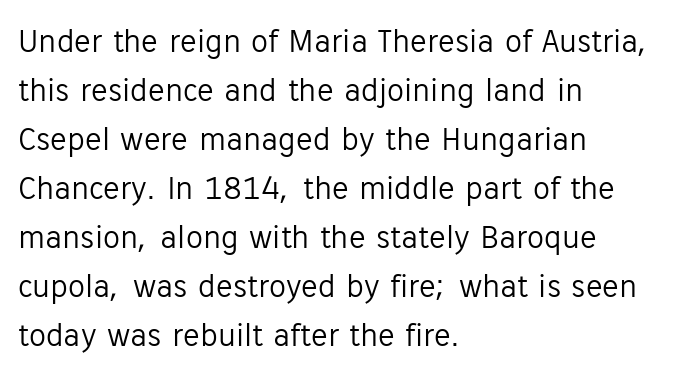
Q: Is the text bold? A: No.
Q: Is the text italic (slanted)? A: No, it is upright.
Q: Is the typeface a serif or a sans-serif typeface? A: Sans-serif.
Q: Is the text underlined? A: No.
Q: How is the paragraph aligned? A: Left-aligned.
Q: Is the spacing between letters normal or unusually wide? A: Normal.
Q: Is the spacing between lines tight, normal or loose? A: Normal.
Q: Width (condensed, normal, or wide)? A: Normal.
Q: Stroke contrast? A: Low.
Q: x-height? A: Medium.
Q: Monospaced? A: No.
